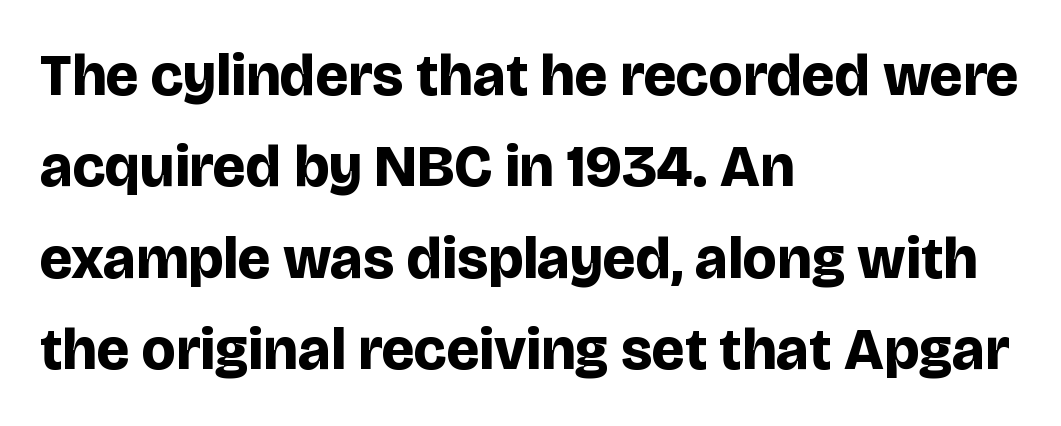
Nope, not italic — everything's standing straight. Does the weight exceed regular? Yes, all the way to bold. A student would call this left alignment; a typographer would say flush left, rag right. The face used here is proportionally spaced, like ordinary book or web type. The text was rendered using a sans face with plain stroke endings.
